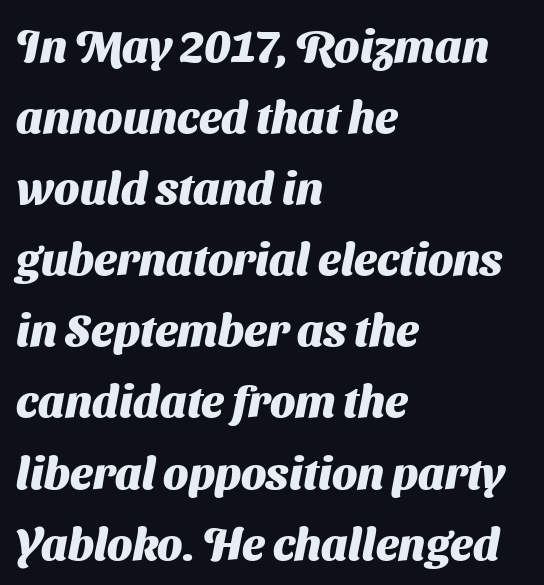
The image shows 45 px heavy sans-serif type; set left-aligned, normal line spacing (1.58x), normal letter spacing, not underlined; medium stroke contrast and a medium x-height.
